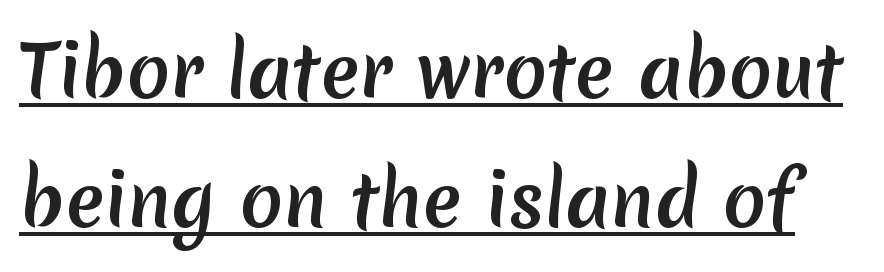
Q: Is the typeface a serif or a sans-serif typeface? A: Sans-serif.
Q: Is the text underlined? A: Yes.
Q: Is the spacing between letters normal or unusually wide? A: Normal.
Q: Width (condensed, normal, or wide)? A: Normal.
Q: Stroke contrast? A: Medium.
Q: x-height? A: Medium.
Q: Monospaced? A: No.
